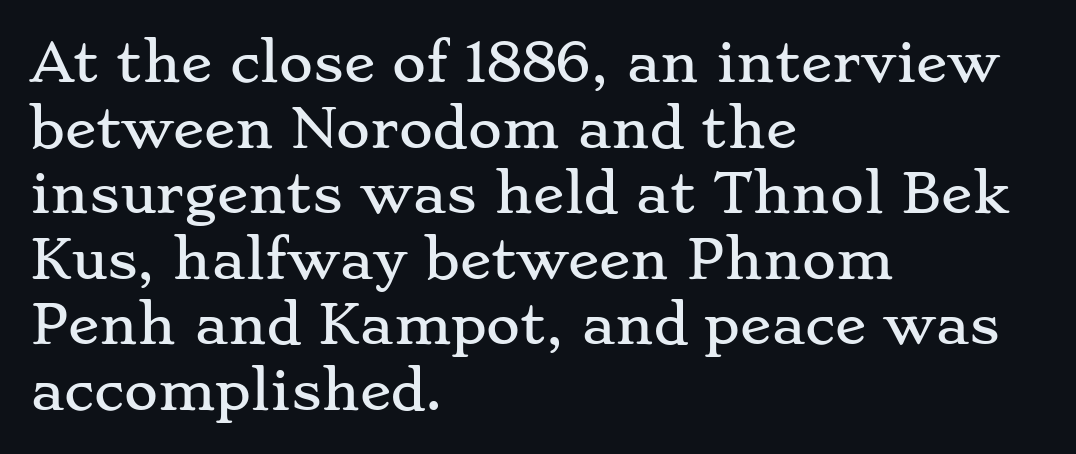
The image shows 52 px wide serif type, upright; set left-aligned, normal line spacing (1.26x), normal letter spacing, not underlined; low stroke contrast and a small x-height.
